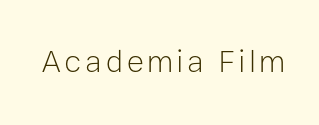
{"serif": "no", "italic": "no", "bold": "no", "weight": "light", "width": "normal", "stroke_contrast": "low", "x_height": "medium", "monospaced": "no", "underline": "no", "glyph_px": 32}
